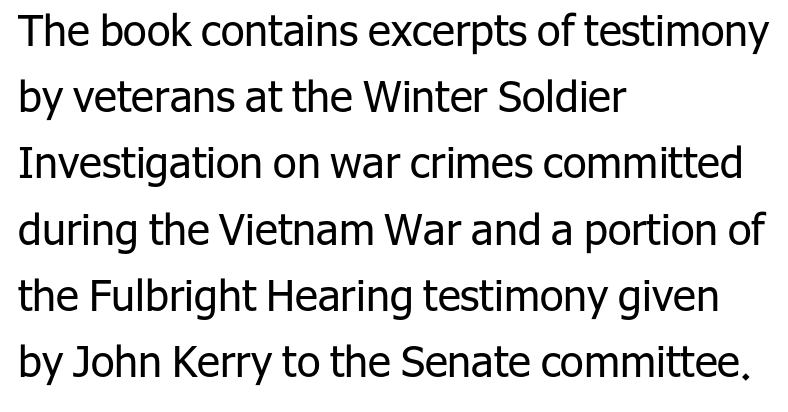
Q: Is the text bold? A: No.
Q: Is the text italic (slanted)? A: No, it is upright.
Q: Is the typeface a serif or a sans-serif typeface? A: Sans-serif.
Q: Is the text underlined? A: No.
Q: How is the paragraph aligned? A: Left-aligned.
Q: Is the spacing between letters normal or unusually wide? A: Normal.
Q: Is the spacing between lines tight, normal or loose? A: Normal.
Q: Width (condensed, normal, or wide)? A: Normal.
Q: Stroke contrast? A: Low.
Q: x-height? A: Medium.
Q: Monospaced? A: No.
